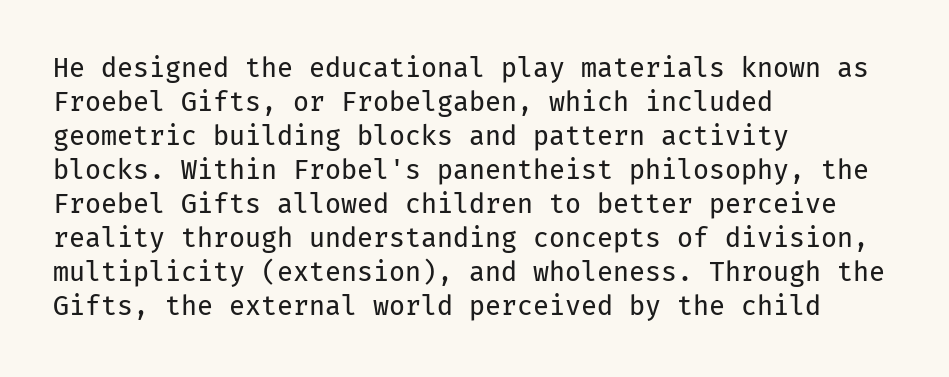
Descenders are the only things crossing below the line. All the whitespace from short lines collects on the right. Characters remain perfectly vertical along every line. The letters sit at their default tracking, neither squeezed nor spread.
